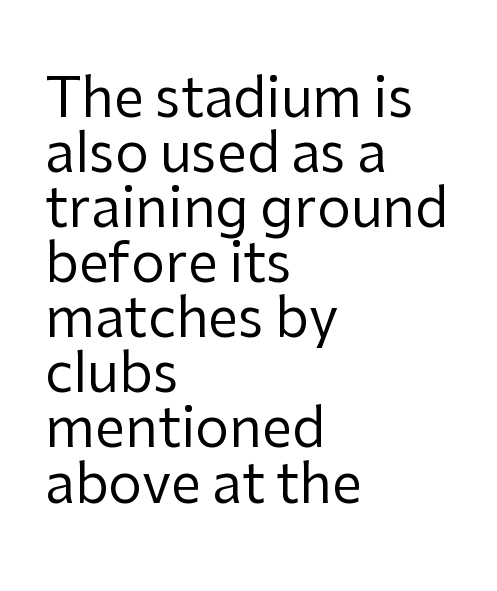
Any mark beneath the type? The region is blank. The designer dialed line spacing down below the default. Examine the stroke ends and you'll find no serifs. Where is the straight margin? On the left.
